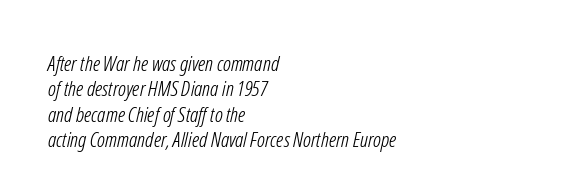
Stem width sits at or under what a default text font uses. Underline: absent. Does extra space separate the letters? No, they use regular spacing. Left-aligned paragraph, ragged on the right.
